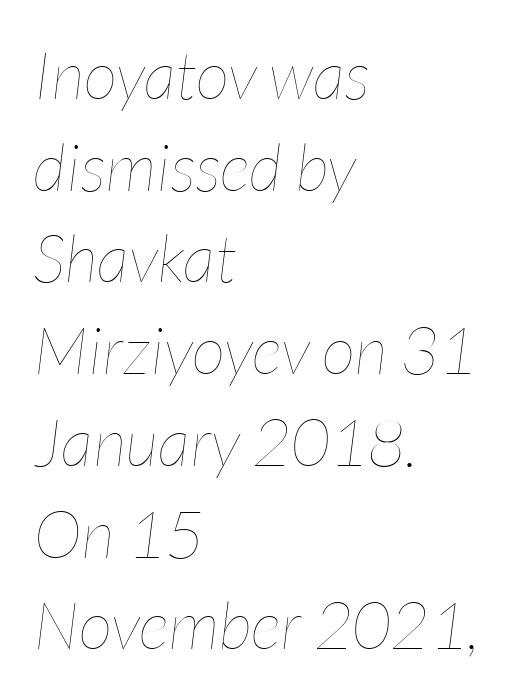
Q: Is the text bold? A: No.
Q: Is the text italic (slanted)? A: Yes, it leans right by about 7 degrees.
Q: Is the text underlined? A: No.
Q: How is the paragraph aligned? A: Left-aligned.
Q: Is the spacing between letters normal or unusually wide? A: Normal.
Q: Is the spacing between lines tight, normal or loose? A: Normal.
Q: Width (condensed, normal, or wide)? A: Condensed.
Q: Stroke contrast? A: Low.
Q: x-height? A: Medium.
Q: Monospaced? A: No.
